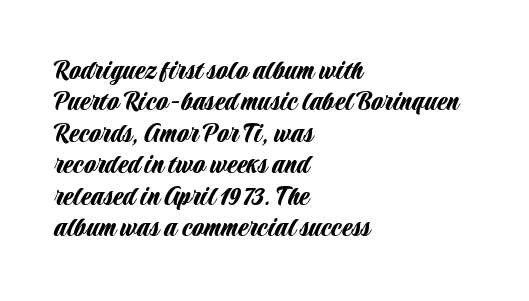
{"serif": "no", "width": "condensed", "stroke_contrast": "low", "x_height": "large", "monospaced": "no", "underline": "no", "align": "left", "line_spacing": "tight", "line_spacing_ratio": 1.05, "letter_spacing": "normal", "letter_spacing_em": 0.0, "glyph_px": 30}
